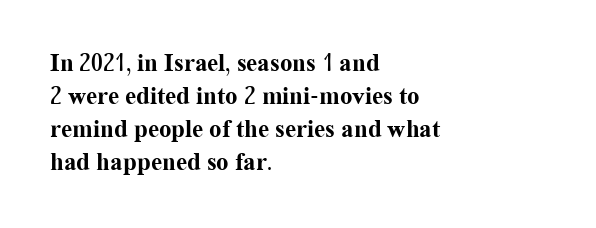
{"italic": "no", "bold": "yes", "underline": "no", "align": "left", "line_spacing": "normal", "line_spacing_ratio": 1.32, "letter_spacing": "normal", "letter_spacing_em": 0.0, "glyph_px": 25}
